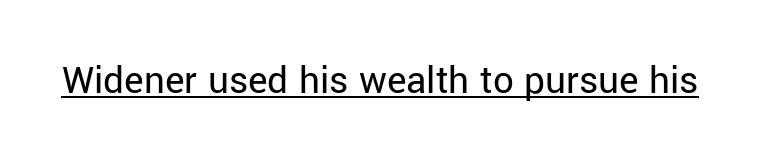
Regarding serifs, this sample does without them. Weight: in the light-to-regular range. The gaps between neighbouring characters are ordinary and unremarkable. The letters stand straight up with perfectly vertical stems. These characters rest on top of a visible drawn line. Here the designer chose a conventional face with non-uniform glyph widths.
